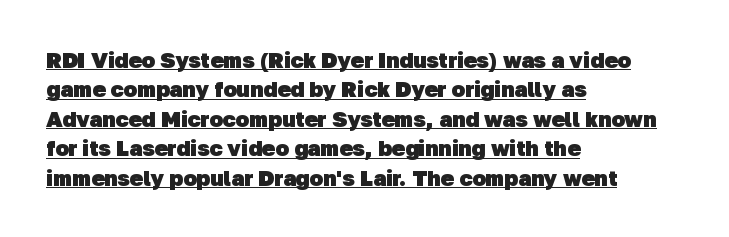
{"bold": "yes", "underline": "yes", "align": "left", "line_spacing": "normal", "line_spacing_ratio": 1.34, "letter_spacing": "normal", "letter_spacing_em": 0.0, "glyph_px": 22}
